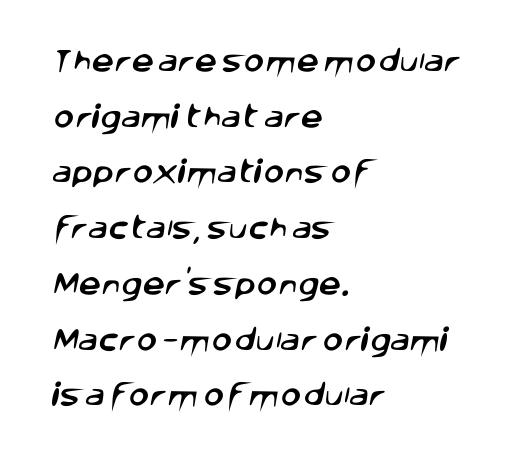
{"underline": "no", "align": "left", "line_spacing": "loose", "line_spacing_ratio": 2.23, "letter_spacing": "normal", "letter_spacing_em": 0.0, "glyph_px": 25}
